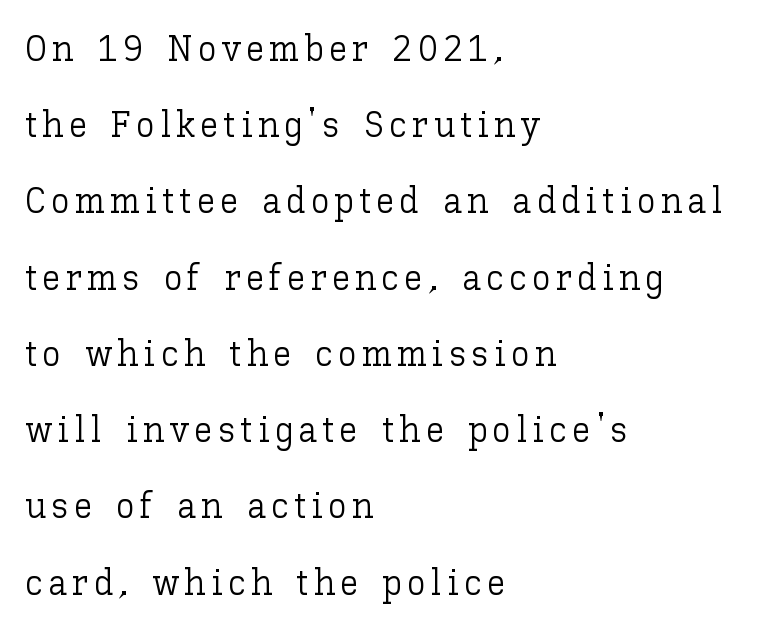
Ink coverage per letter is moderate at most. Notice how the passage keeps a crisp vertical edge on the left only. Underlining? Definitely not there. One glance says open: line gaps are wider than usual.
